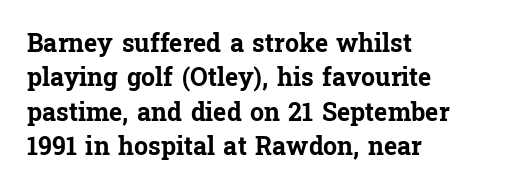
The image shows 25 px bold type, upright; set left-aligned, normal line spacing (1.38x), normal letter spacing, not underlined.
